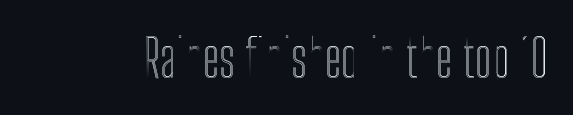
The image shows 53 px condensed type, upright; set normal letter spacing, not underlined; a medium x-height.
